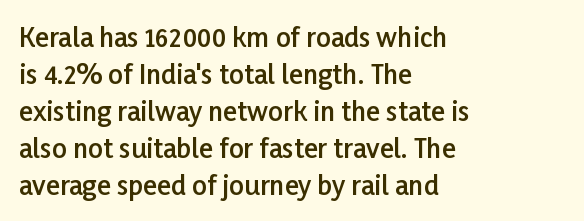
{"italic": "no", "bold": "semi", "underline": "no", "align": "left", "line_spacing": "normal", "line_spacing_ratio": 1.42, "letter_spacing": "normal", "letter_spacing_em": 0.0, "glyph_px": 26}
